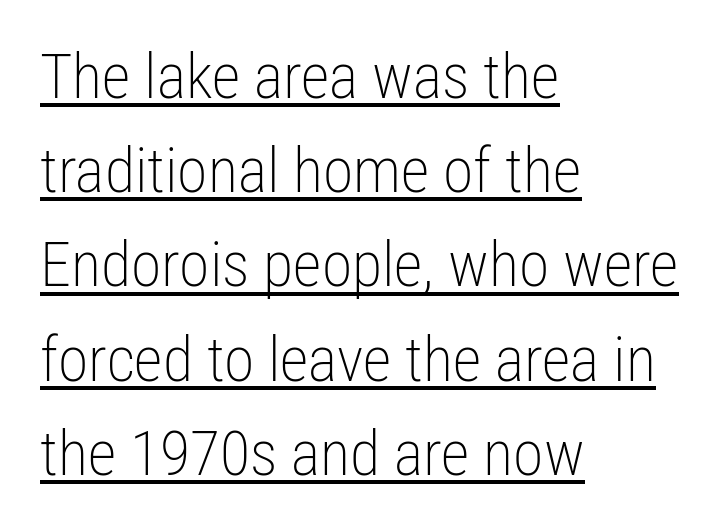
Q: Is the text bold? A: No.
Q: Is the text italic (slanted)? A: No, it is upright.
Q: Is the typeface a serif or a sans-serif typeface? A: Sans-serif.
Q: Is the text underlined? A: Yes.
Q: How is the paragraph aligned? A: Left-aligned.
Q: Is the spacing between letters normal or unusually wide? A: Normal.
Q: Is the spacing between lines tight, normal or loose? A: Normal.
Q: Width (condensed, normal, or wide)? A: Condensed.
Q: Stroke contrast? A: Low.
Q: x-height? A: Medium.
Q: Monospaced? A: No.
